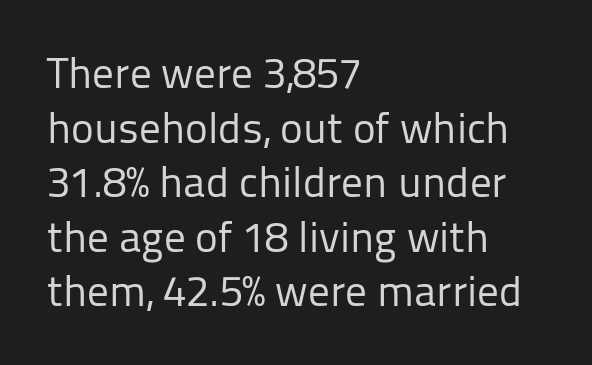
{"serif": "no", "italic": "no", "bold": "no", "weight": "regular", "width": "normal", "stroke_contrast": "low", "x_height": "medium", "monospaced": "no", "underline": "no", "align": "left", "line_spacing": "normal", "line_spacing_ratio": 1.27, "letter_spacing": "normal", "letter_spacing_em": 0.0, "glyph_px": 43}
